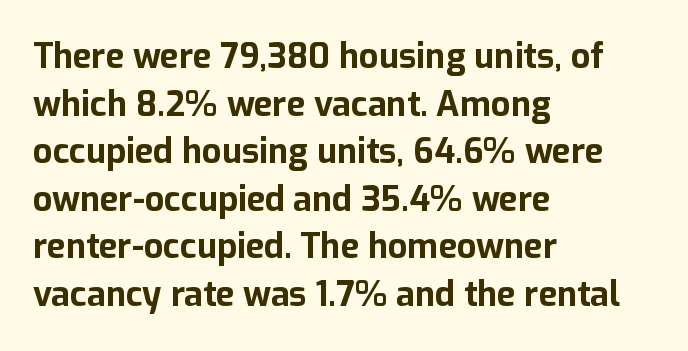
{"serif": "no", "italic": "no", "bold": "yes", "weight": "bold", "width": "normal", "stroke_contrast": "low", "x_height": "medium", "monospaced": "no", "underline": "no", "align": "left", "line_spacing": "normal", "line_spacing_ratio": 1.4, "letter_spacing": "normal", "letter_spacing_em": 0.0, "glyph_px": 34}
